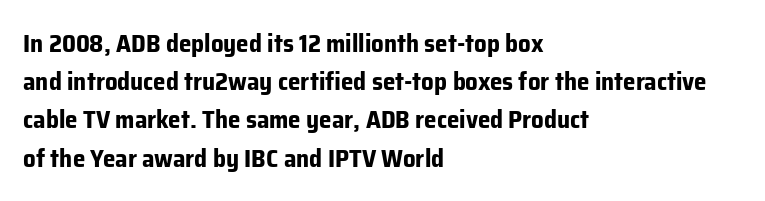
Q: Is the text bold? A: Yes.
Q: Is the text italic (slanted)? A: No, it is upright.
Q: Is the text underlined? A: No.
Q: How is the paragraph aligned? A: Left-aligned.
Q: Is the spacing between letters normal or unusually wide? A: Normal.
Q: Is the spacing between lines tight, normal or loose? A: Normal.
